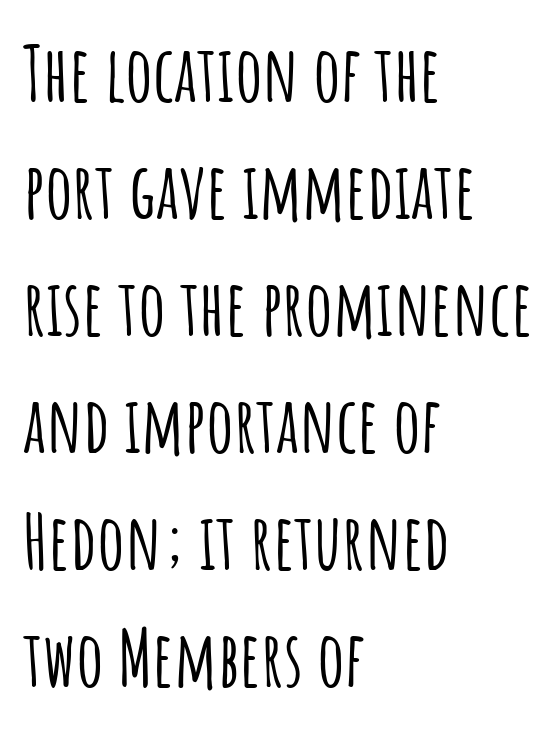
Q: Is the text italic (slanted)? A: No, it is upright.
Q: Is the typeface a serif or a sans-serif typeface? A: Sans-serif.
Q: Is the text underlined? A: No.
Q: How is the paragraph aligned? A: Left-aligned.
Q: Is the spacing between letters normal or unusually wide? A: Normal.
Q: Is the spacing between lines tight, normal or loose? A: Normal.
Q: Width (condensed, normal, or wide)? A: Condensed.
Q: Stroke contrast? A: Low.
Q: x-height? A: Large.
Q: Monospaced? A: No.
